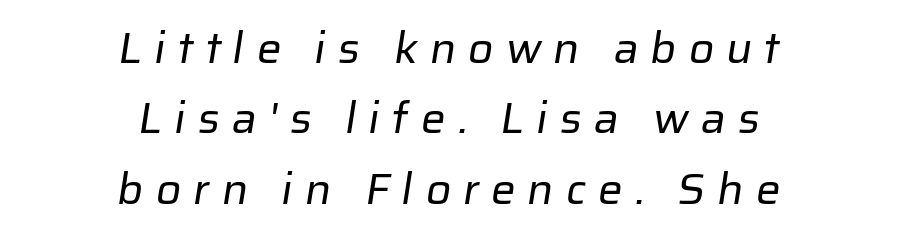
The image shows 44 px regular-weight sans-serif type; set centered, normal line spacing (1.6x), unusually wide letter spacing (+0.27 em), not underlined; low stroke contrast and a medium x-height.
